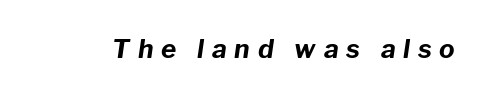
Q: Is the text bold? A: Yes.
Q: Is the text italic (slanted)? A: Yes, it leans right by about 8 degrees.
Q: Is the text underlined? A: No.
Q: Is the spacing between letters normal or unusually wide? A: Unusually wide.
